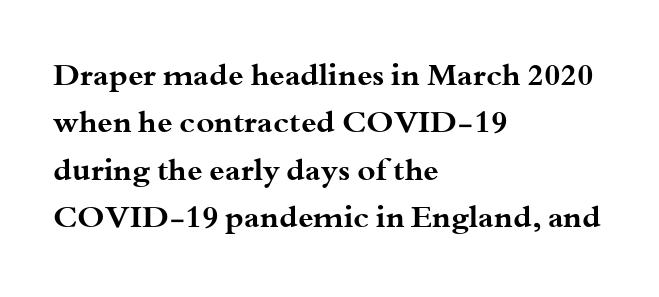
The image shows 31 px bold, wide serif type, upright; set left-aligned, normal line spacing (1.53x), normal letter spacing, not underlined; medium stroke contrast and a small x-height.
